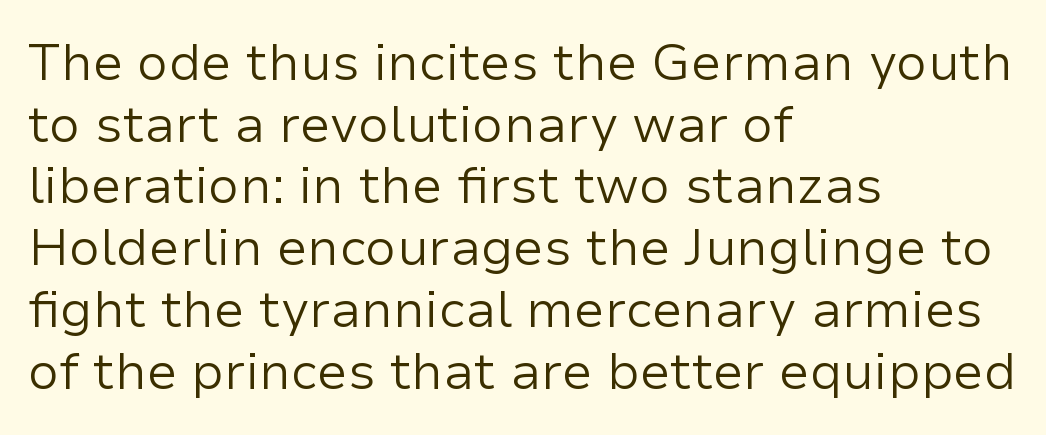
Ascenders rise straight up at ninety degrees. In terms of letterform style, serifs are entirely absent. Rule under the text: the space is simply empty. The rendering uses natural spacing where letterforms have individual widths.
